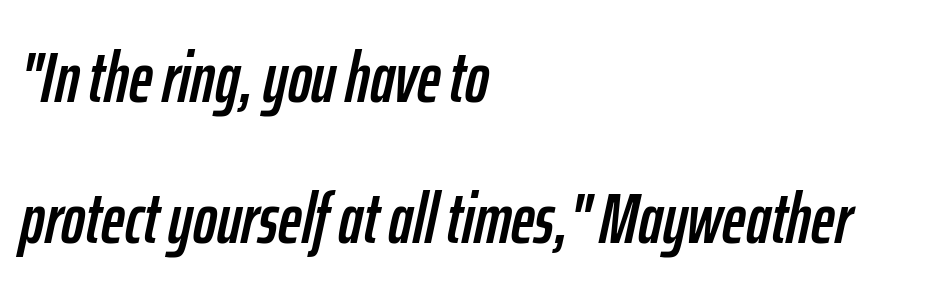
{"italic": "yes", "lean": "right", "slant_degrees": 12, "width": "condensed", "stroke_contrast": "low", "x_height": "medium", "monospaced": "no", "underline": "no", "align": "left", "line_spacing": "loose", "line_spacing_ratio": 1.96, "letter_spacing": "normal", "letter_spacing_em": 0.0, "glyph_px": 72}
